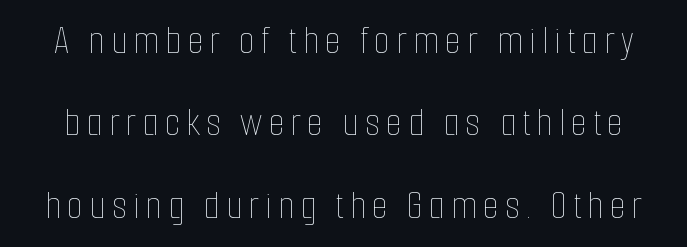
The image shows 41 px thin, condensed type, upright; set loose line spacing (2.01x), not underlined; low stroke contrast and a medium x-height.
